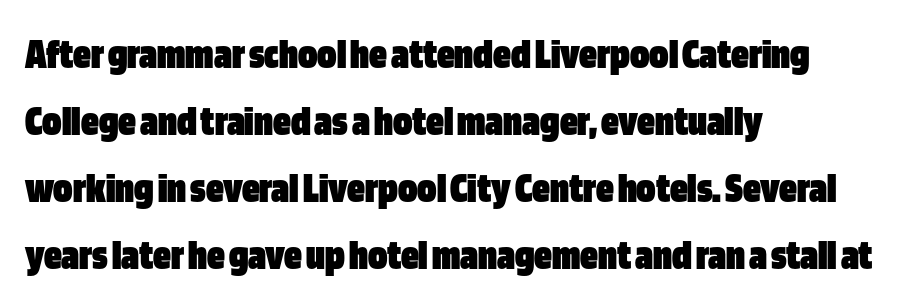
Characters remain perfectly vertical along every line. These lines stack with their left ends in a neat column. Character widths vary here, with narrow letters taking less room than wide ones. Is the letter spacing exaggerated? No — it looks like the ordinary default. Examine the stroke ends and you'll find no serifs.
